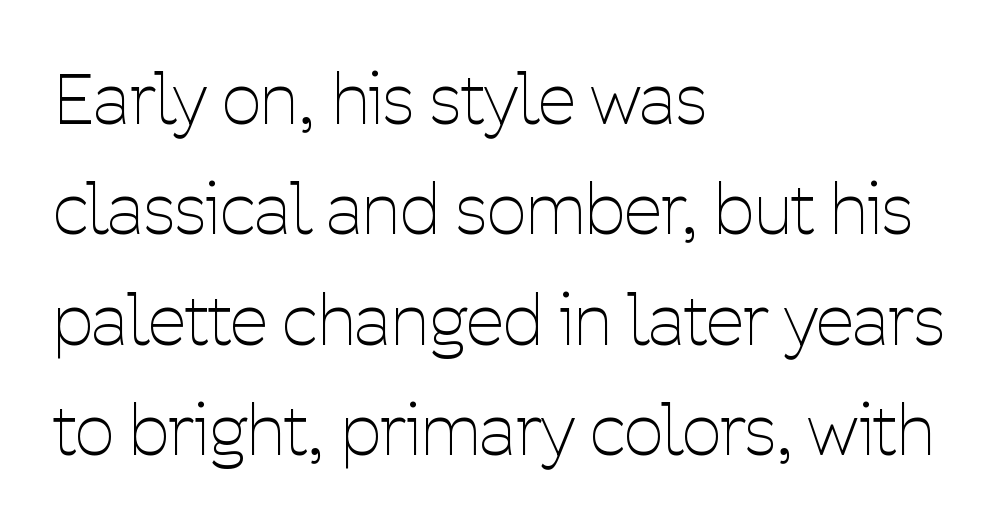
The horizontal fit of the characters is conventional and even. You can tell it's not italic because the verticals are truly vertical. Character widths vary here, with narrow letters taking less room than wide ones. The characters are drawn with everyday or finer stroke widths. Students, observe: this is what conventionally led text looks like.
